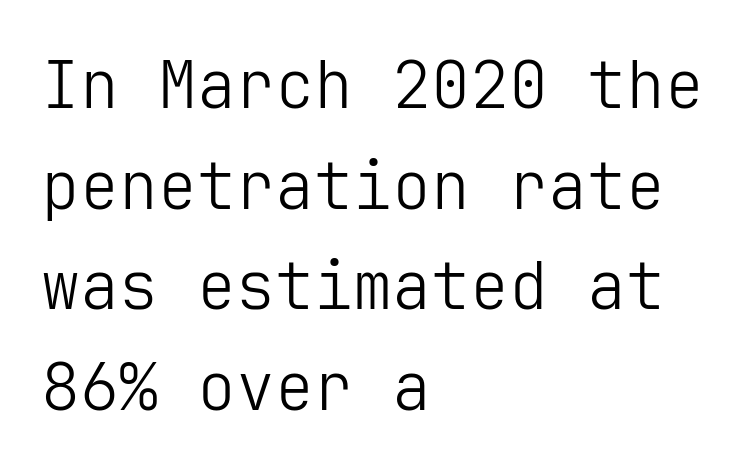
{"serif": "no", "italic": "no", "bold": "no", "weight": "light", "width": "normal", "stroke_contrast": "low", "x_height": "medium", "underline": "no", "align": "left", "line_spacing": "normal", "line_spacing_ratio": 1.55, "letter_spacing": "normal", "letter_spacing_em": 0.0, "glyph_px": 65}
